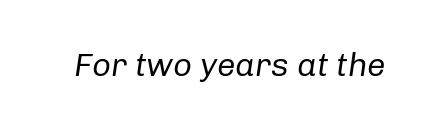
The image shows 33 px regular-weight type, italic (leaning right); set normal letter spacing, not underlined; low stroke contrast and a medium x-height.
